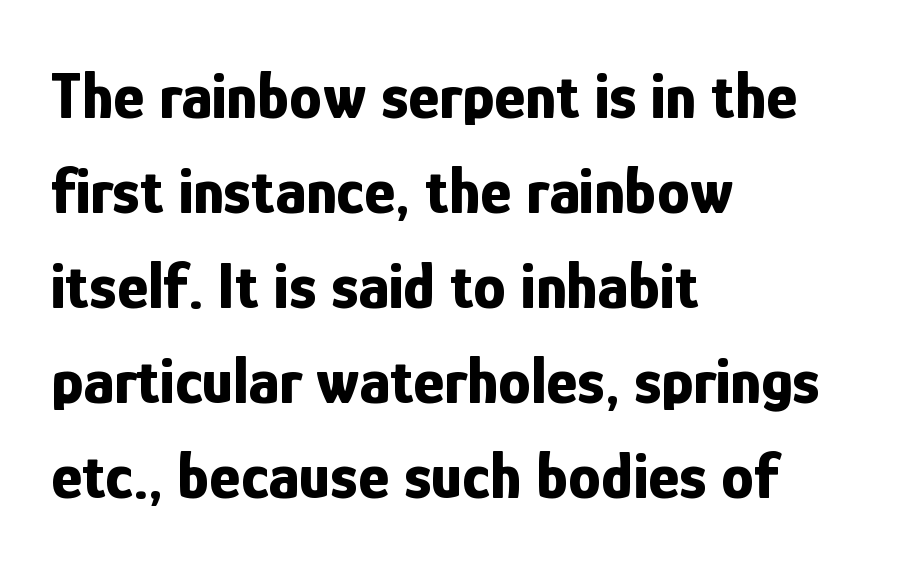
{"serif": "no", "italic": "no", "bold": "yes", "weight": "bold", "width": "condensed", "stroke_contrast": "low", "x_height": "medium", "monospaced": "no", "underline": "no", "align": "left", "line_spacing": "normal", "line_spacing_ratio": 1.44, "letter_spacing": "normal", "letter_spacing_em": 0.0, "glyph_px": 66}
